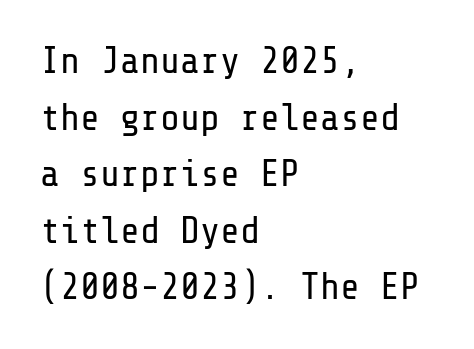
Caption: standard tracking, unaltered. Nothing heavy about these letters — not bold at all. Normally led — the rows are evenly, conventionally spaced. The rendering shows plain stroke endings on the letterforms — a sans-serif design. Left-aligned paragraph, ragged on the right. Descenders hang freely into open space.
